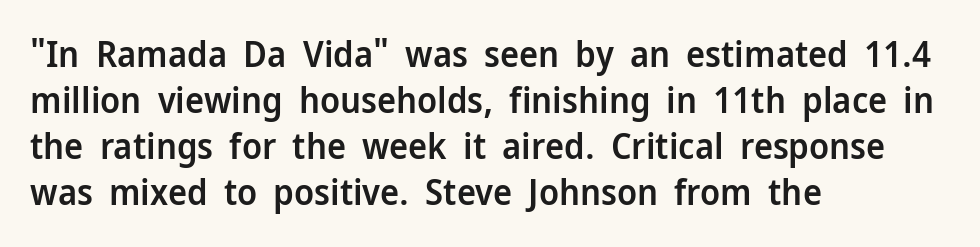
The image shows 36 px semibold sans-serif type, upright; set left-aligned, normal line spacing (1.28x), normal letter spacing, not underlined; low stroke contrast and a medium x-height.
